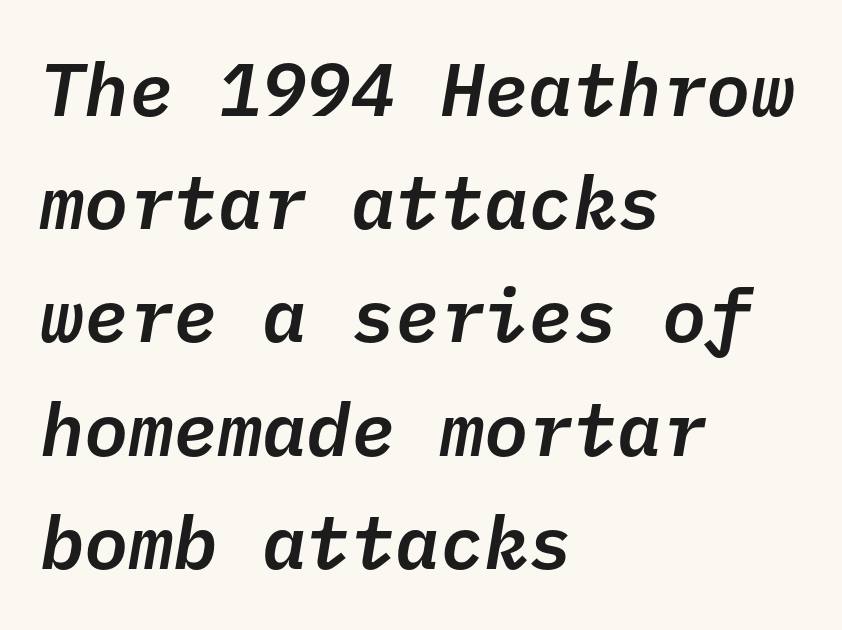
The image shows 74 px text type, italic (leaning right), monospaced; set left-aligned, normal line spacing (1.53x), normal letter spacing, not underlined; low stroke contrast and a medium x-height.
